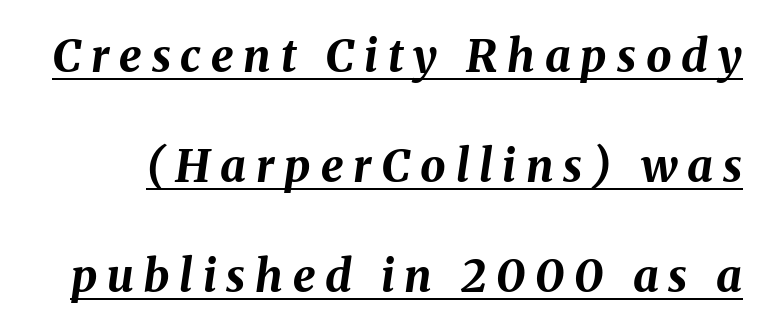
The image shows 45 px bold type, italic (leaning right); set loose line spacing (2.45x), unusually wide letter spacing (+0.22 em), underlined; medium stroke contrast and a medium x-height.
